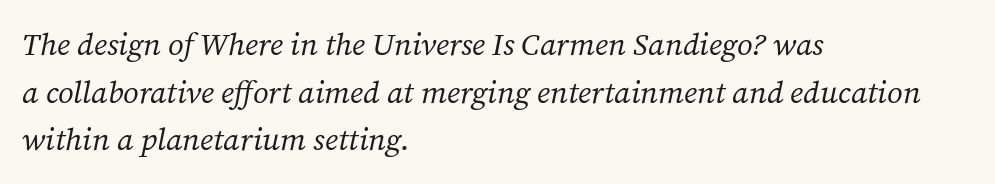
The image shows 31 px regular-weight serif type, italic (leaning right); set left-aligned, normal line spacing (1.54x), normal letter spacing, not underlined; medium stroke contrast and a medium x-height.
